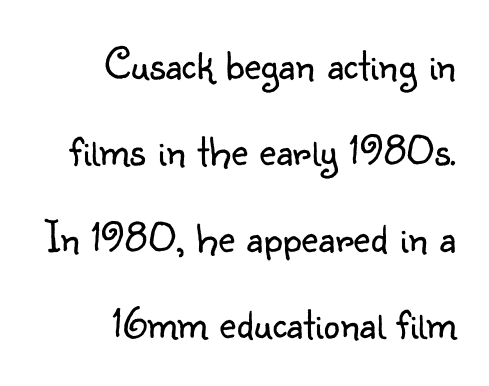
{"serif": "no", "italic": "no", "bold": "no", "weight": "light", "width": "normal", "stroke_contrast": "low", "x_height": "small", "monospaced": "no", "underline": "no", "align": "right", "line_spacing_ratio": 1.88, "letter_spacing": "normal", "letter_spacing_em": 0.0, "glyph_px": 46}
